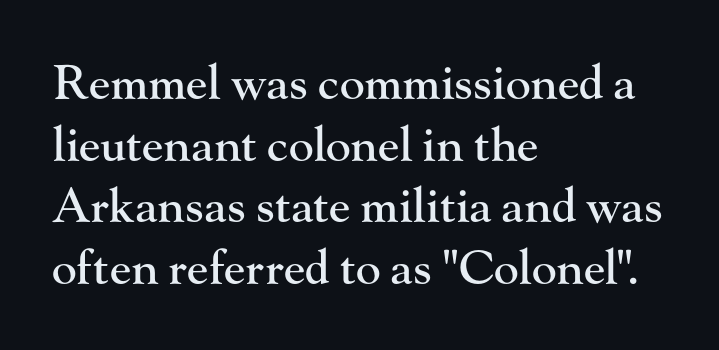
{"serif": "yes", "italic": "no", "width": "normal", "stroke_contrast": "high", "x_height": "small", "monospaced": "no", "underline": "no", "align": "left", "line_spacing": "normal", "line_spacing_ratio": 1.31, "letter_spacing": "normal", "letter_spacing_em": 0.0, "glyph_px": 47}
